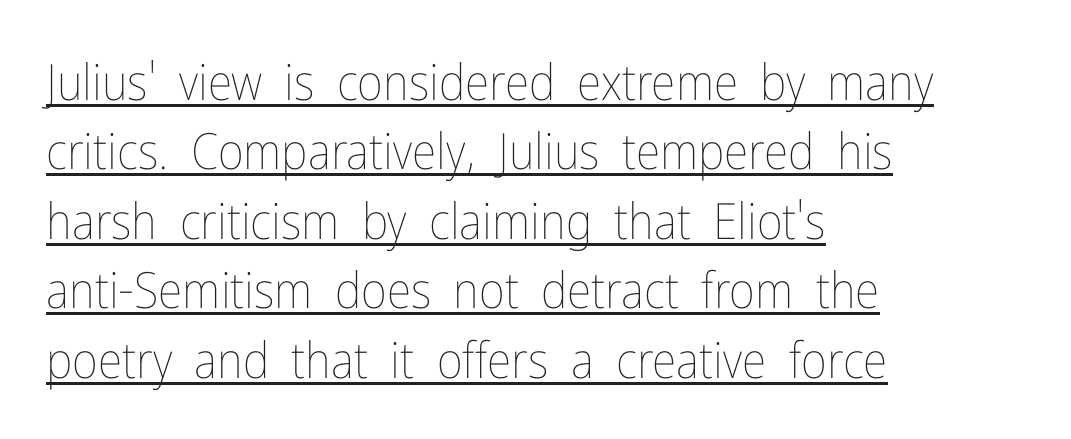
{"italic": "no", "bold": "no", "weight": "thin", "width": "condensed", "stroke_contrast": "low", "x_height": "medium", "monospaced": "no", "underline": "yes", "align": "left", "line_spacing": "normal", "line_spacing_ratio": 1.39, "letter_spacing": "normal", "letter_spacing_em": 0.0, "glyph_px": 50}
